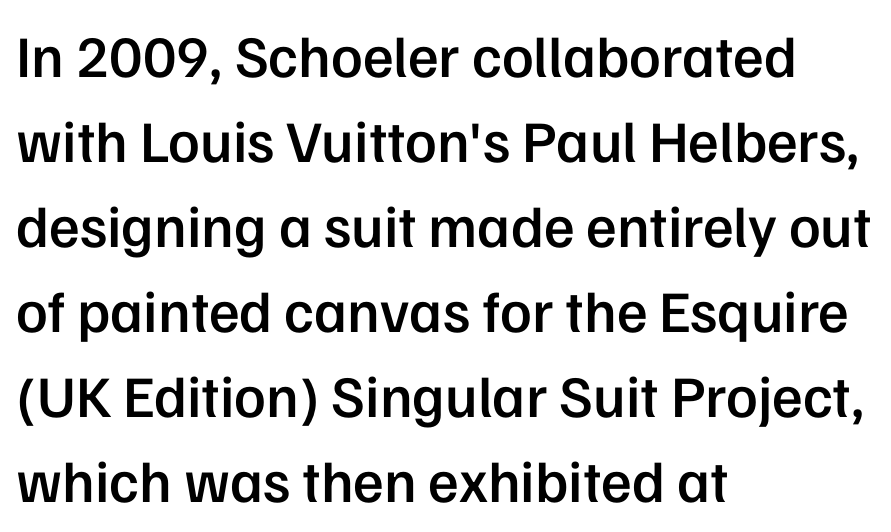
The image shows 59 px semibold sans-serif type, upright; set left-aligned, normal line spacing (1.44x), normal letter spacing, not underlined; low stroke contrast and a medium x-height.
